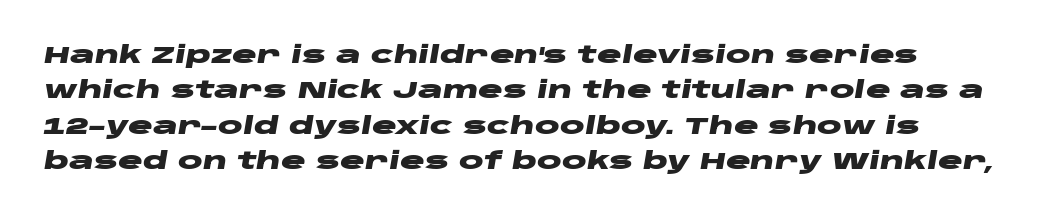
A typesetter would call this zero additional tracking. The rendering uses a bold face; every stroke is thick and dark. Decoration check: the copy has no underline. Emphasis-style slanted type is in use. The space between consecutive lines is moderate.
